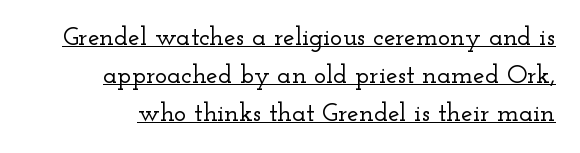
{"italic": "no", "underline": "yes", "line_spacing": "normal", "line_spacing_ratio": 1.46, "letter_spacing": "normal", "letter_spacing_em": 0.0, "glyph_px": 26}
